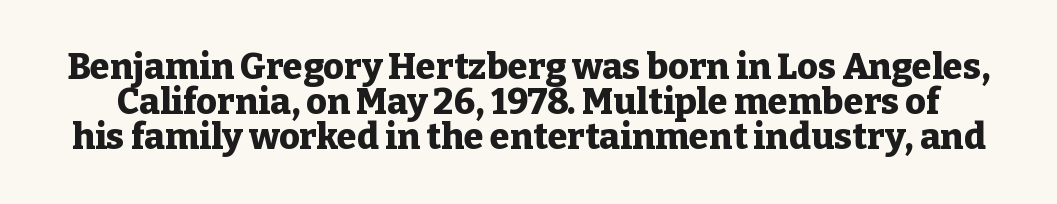
The image shows 36 px heavy serif type, upright; set tight line spacing (0.97x), normal letter spacing, not underlined; low stroke contrast and a medium x-height.
